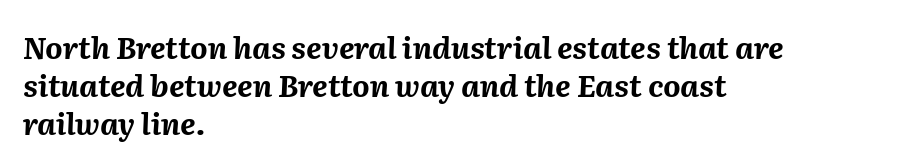
{"italic": "yes", "lean": "right", "slant_degrees": 2, "bold": "yes", "weight": "bold", "width": "normal", "stroke_contrast": "medium", "x_height": "medium", "monospaced": "no", "underline": "no", "align": "left", "line_spacing": "normal", "line_spacing_ratio": 1.26, "letter_spacing": "normal", "letter_spacing_em": 0.0, "glyph_px": 30}
